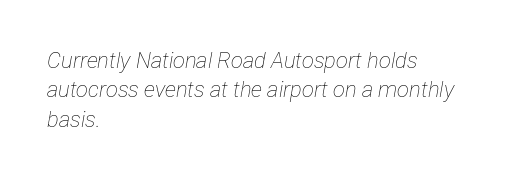
The lines in this sample share a left origin and differ only in where they stop. The lettering tilts uniformly, giving the passage an italic look. The letterforms sit at book weight or below. Clear beneath every line of the passage. You could call the tracking neutral — neither tight nor loose. The rendering uses a moderate line-height, typical for paragraphs.
